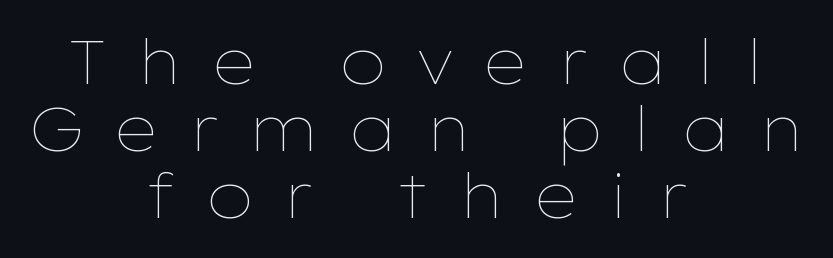
This sample uses expanded letter spacing, leaving extra air between glyphs. Spacing verdict: proportional, widths tailored to each character. A clean baseline with only descenders dipping below it. Every character sits straight up, as roman type does. This sample is center-justified, so both line endings float freely.
